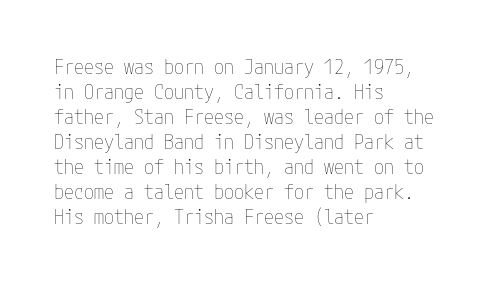
The image shows 20 px text type, upright; set left-aligned, normal line spacing (1.25x), normal letter spacing, not underlined.
